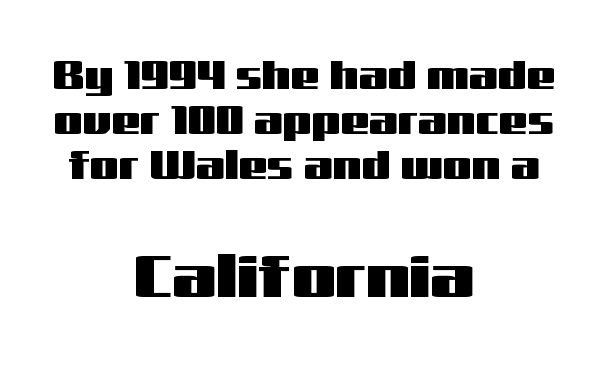
The image shows 62 px wide sans-serif type, upright; set centered, tight line spacing (1.1x), normal letter spacing, not underlined; the second (bottom) block is 1.51x larger; medium stroke contrast and a medium x-height.
